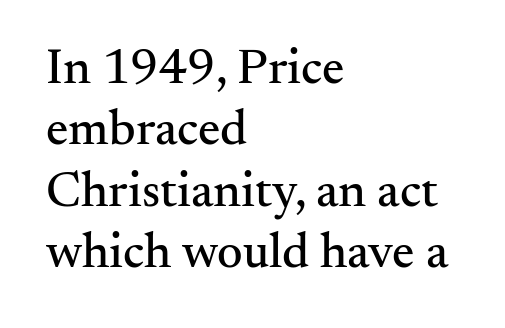
The image shows 50 px serif type, upright; set left-aligned, line spacing 1.23x, normal letter spacing, not underlined; medium stroke contrast and a small x-height.
